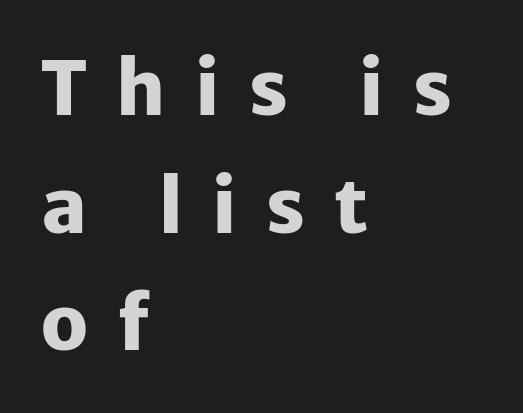
The image shows 75 px heavy sans-serif type, upright; set left-aligned, normal line spacing (1.57x), unusually wide letter spacing (+0.39 em), not underlined; low stroke contrast and a medium x-height.
